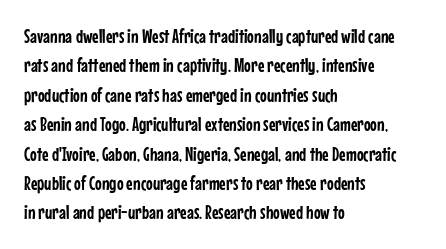
Q: Is the text italic (slanted)? A: No, it is upright.
Q: Is the text underlined? A: No.
Q: How is the paragraph aligned? A: Left-aligned.
Q: Is the spacing between letters normal or unusually wide? A: Normal.
Q: Is the spacing between lines tight, normal or loose? A: Normal.
